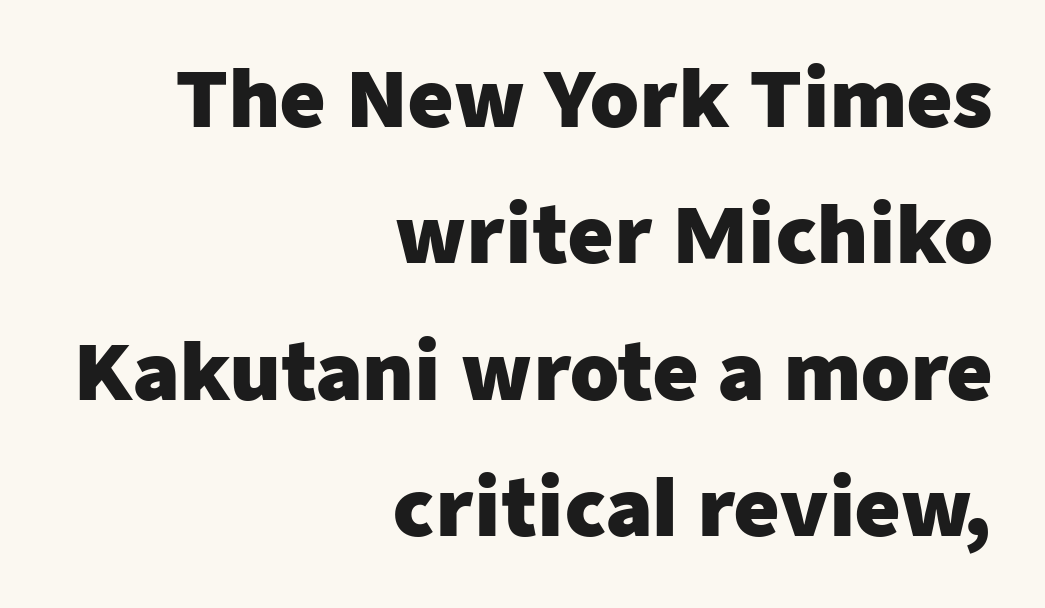
Quick note: not italic, upright. Serifs: no, the terminals of the letterforms are clean. Horizontally, the lines are justified to the trailing edge only. Glance below the letters and you will spot only blank space. The passage shown is emphatically bold. These lines are rendered in a variable-pitch font.
